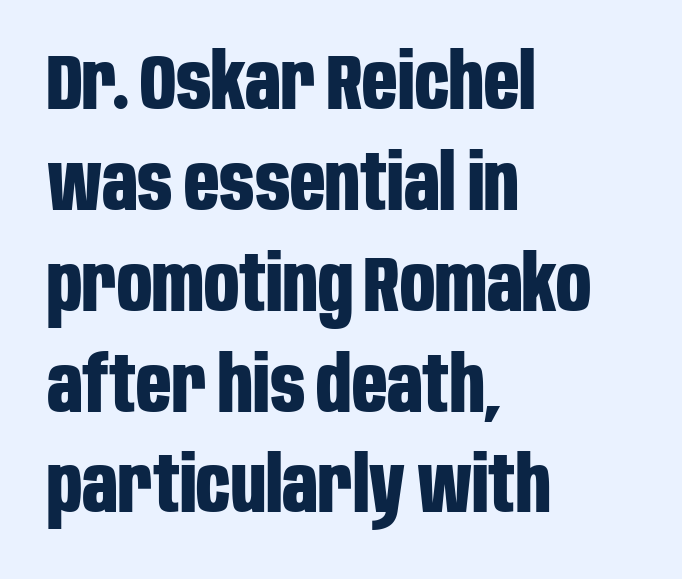
{"serif": "no", "italic": "no", "bold": "yes", "weight": "bold", "width": "condensed", "stroke_contrast": "low", "x_height": "large", "monospaced": "no", "underline": "no", "align": "left", "line_spacing": "normal", "line_spacing_ratio": 1.31, "letter_spacing": "normal", "letter_spacing_em": 0.0, "glyph_px": 77}
